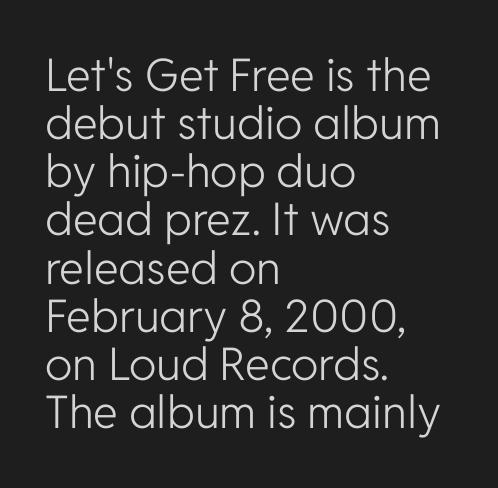
The image shows 45 px light sans-serif type, upright; set left-aligned, tight line spacing (1.07x), normal letter spacing, not underlined; low stroke contrast and a medium x-height.
